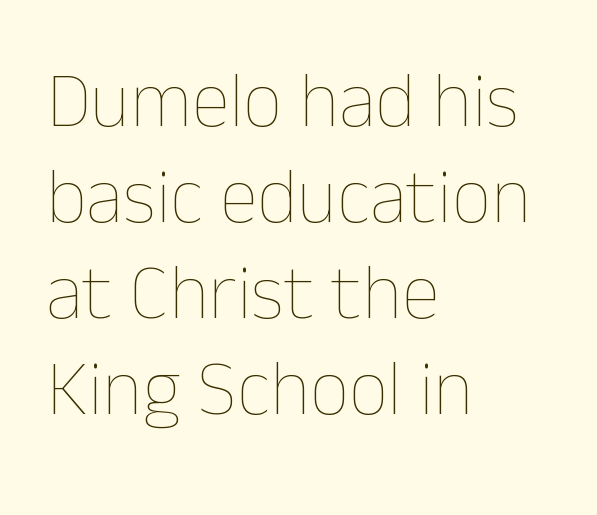
{"italic": "no", "bold": "no", "weight": "thin", "width": "normal", "stroke_contrast": "low", "x_height": "medium", "monospaced": "no", "underline": "no", "align": "left", "line_spacing_ratio": 1.23, "letter_spacing": "normal", "letter_spacing_em": 0.0, "glyph_px": 78}
